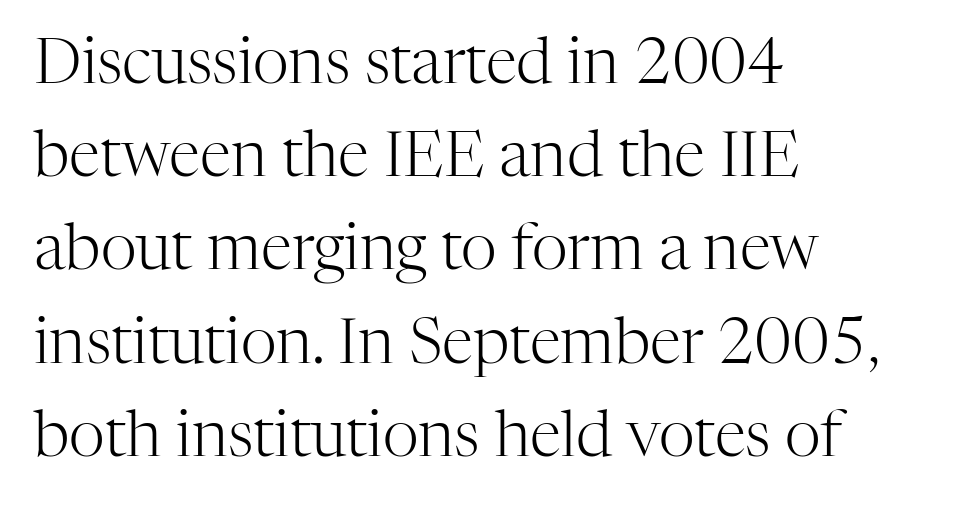
On a weight scale, this lands at 450 or below. How are the letters spaced? Ordinarily, with no added tracking. I'd call this a serif setting — the letters wear small feet. Notice how the stems are strictly vertical — no italics here.
